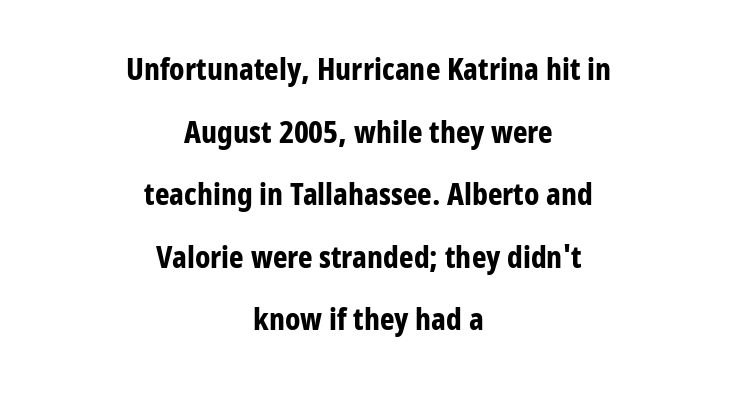
Look at the bottom of the vertical strokes: they stop flat, with no serifs. Ordinary non-slanted type is in use. Honestly, the letter spacing is just normal — you wouldn't notice it. Students, this is bold: see how much ink each stroke carries. A typesetter would call this proportional, since set widths differ per character.
